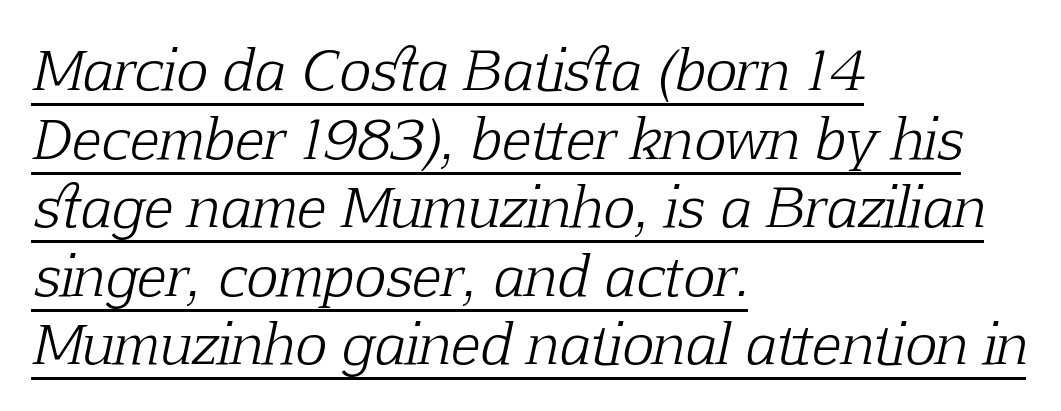
Q: Is the text bold? A: No.
Q: Is the text italic (slanted)? A: Yes, it leans right by about 12 degrees.
Q: Is the typeface a serif or a sans-serif typeface? A: Serif.
Q: Is the text underlined? A: Yes.
Q: How is the paragraph aligned? A: Left-aligned.
Q: Is the spacing between letters normal or unusually wide? A: Normal.
Q: Is the spacing between lines tight, normal or loose? A: Normal.
Q: Width (condensed, normal, or wide)? A: Normal.
Q: Stroke contrast? A: Low.
Q: x-height? A: Medium.
Q: Monospaced? A: No.
